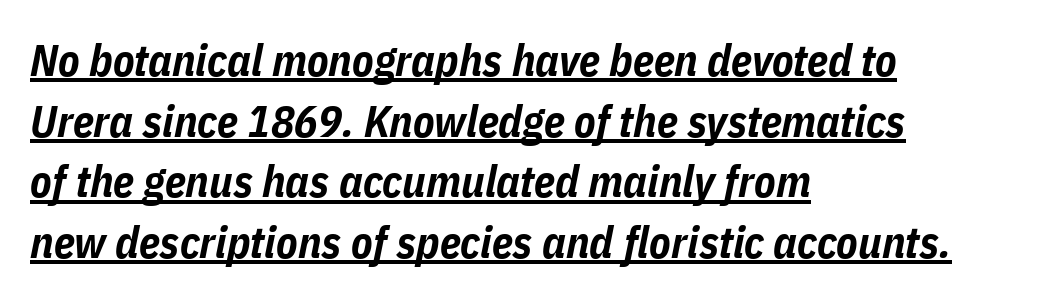
The image shows 44 px bold, condensed type, italic (leaning right); set left-aligned, normal line spacing (1.38x), normal letter spacing, underlined; low stroke contrast and a medium x-height.
